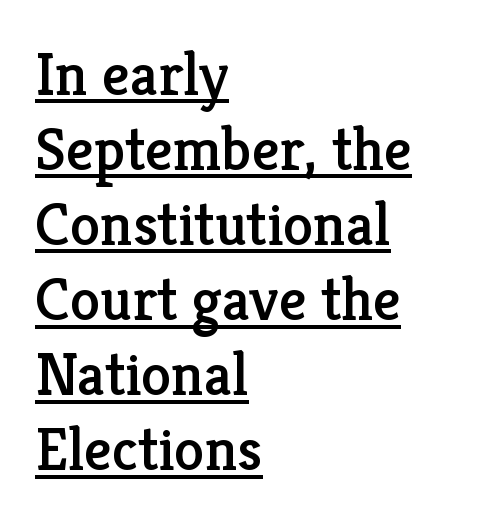
Q: Is the text italic (slanted)? A: No, it is upright.
Q: Is the typeface a serif or a sans-serif typeface? A: Serif.
Q: Is the text underlined? A: Yes.
Q: How is the paragraph aligned? A: Left-aligned.
Q: Is the spacing between letters normal or unusually wide? A: Normal.
Q: Width (condensed, normal, or wide)? A: Normal.
Q: Stroke contrast? A: Low.
Q: x-height? A: Medium.
Q: Monospaced? A: No.
